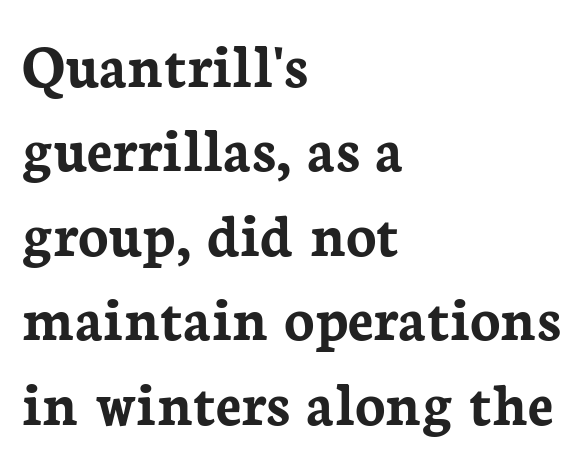
Q: Is the text bold? A: Yes.
Q: Is the text italic (slanted)? A: No, it is upright.
Q: Is the typeface a serif or a sans-serif typeface? A: Serif.
Q: Is the text underlined? A: No.
Q: How is the paragraph aligned? A: Left-aligned.
Q: Is the spacing between letters normal or unusually wide? A: Normal.
Q: Is the spacing between lines tight, normal or loose? A: Normal.
Q: Width (condensed, normal, or wide)? A: Normal.
Q: Stroke contrast? A: Low.
Q: x-height? A: Medium.
Q: Monospaced? A: No.
